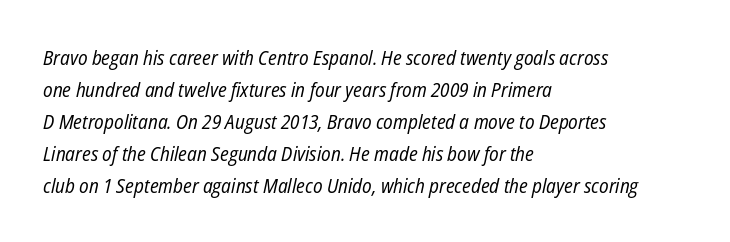
Looking at the ascenders, they clearly lean. Is the stroke heavy? The answer is a plain regular-or-lighter. Horizontally, the lines are justified to the leading edge only. The face used here is rendered with its standard letterfit. Baseline-to-baseline distance is the conventional proportion of letter height. Honestly, there is no underline to notice here at all.
